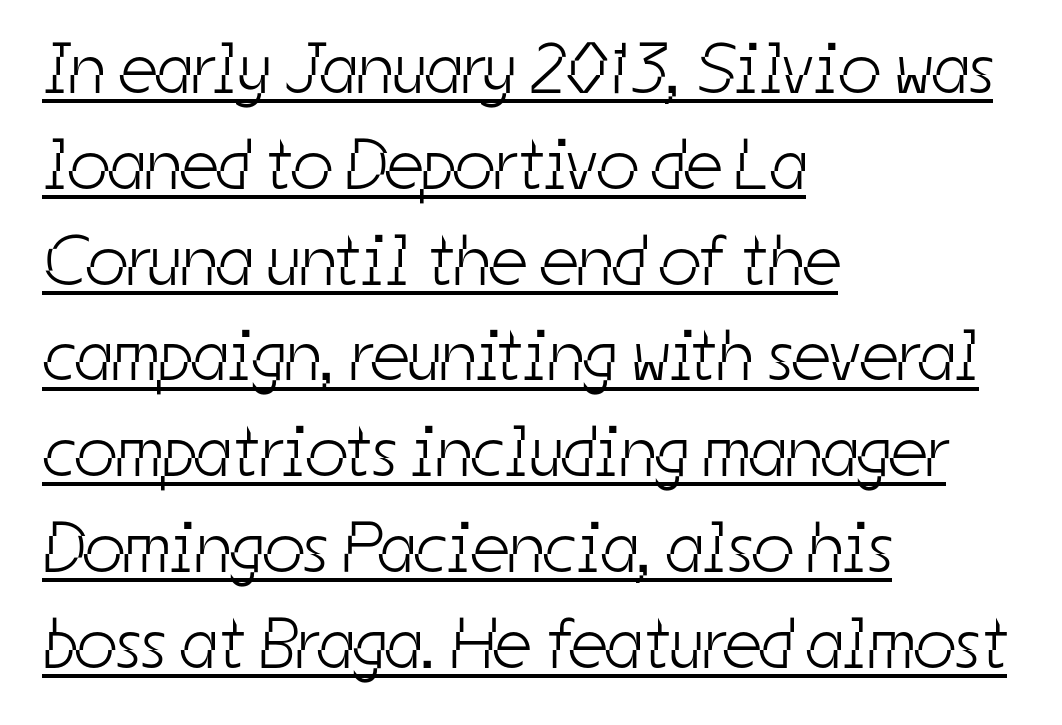
Note the varied advance widths — an 'i' is clearly narrower than an 'm'. Left-aligned paragraph, ragged on the right. A normal amount of white space separates one row of letters from the next. Bold? No — there's no thickening of the strokes.
